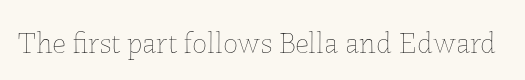
The image shows 30 px thin type, upright; set normal letter spacing, not underlined; low stroke contrast and a medium x-height.
